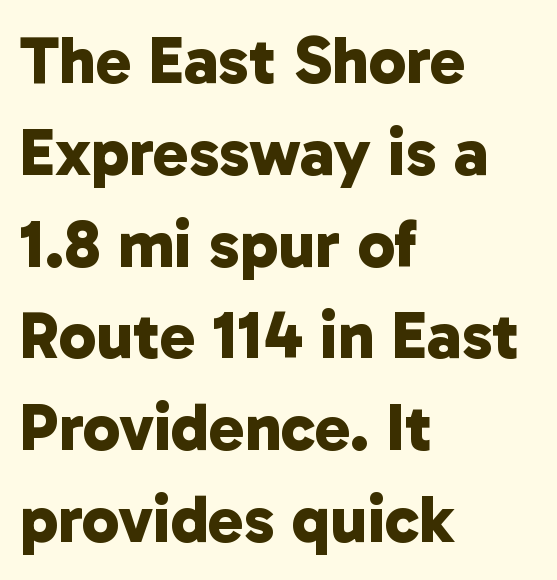
The image shows 67 px bold sans-serif type; set left-aligned, normal line spacing (1.37x), normal letter spacing, not underlined; low stroke contrast and a medium x-height.
